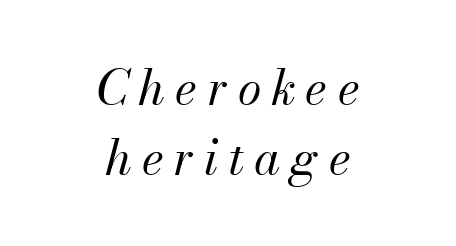
{"italic": "yes", "lean": "right", "slant_degrees": 13, "bold": "no", "weight": "regular", "width": "normal", "stroke_contrast": "medium", "x_height": "small", "monospaced": "no", "underline": "no", "align": "center", "line_spacing": "normal", "line_spacing_ratio": 1.45, "letter_spacing": "wide", "letter_spacing_em": 0.21, "glyph_px": 48}
